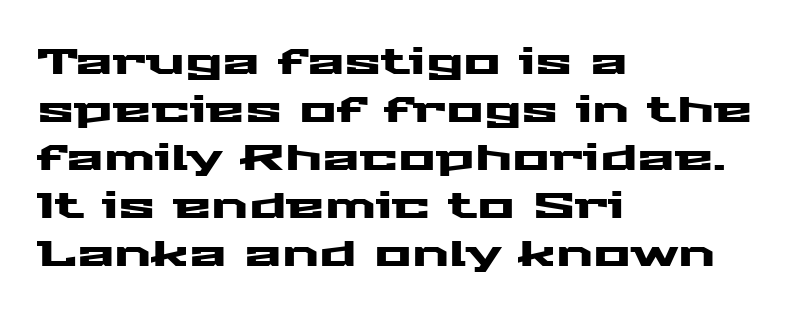
Q: Is the text italic (slanted)? A: No, it is upright.
Q: Is the typeface a serif or a sans-serif typeface? A: Sans-serif.
Q: Is the text underlined? A: No.
Q: How is the paragraph aligned? A: Left-aligned.
Q: Is the spacing between letters normal or unusually wide? A: Normal.
Q: Is the spacing between lines tight, normal or loose? A: Normal.
Q: Width (condensed, normal, or wide)? A: Wide.
Q: Stroke contrast? A: Medium.
Q: x-height? A: Medium.
Q: Monospaced? A: No.
